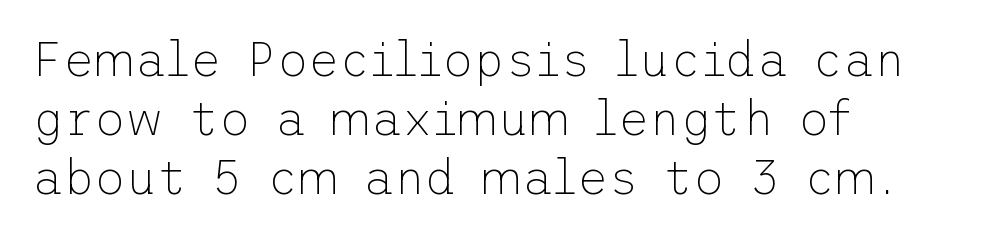
Layout note: lines flush left. This is the regular roman posture of the typeface. Think standard paragraph weight, or any step lighter than that. Anything drawn beneath the words? Only blank space.
